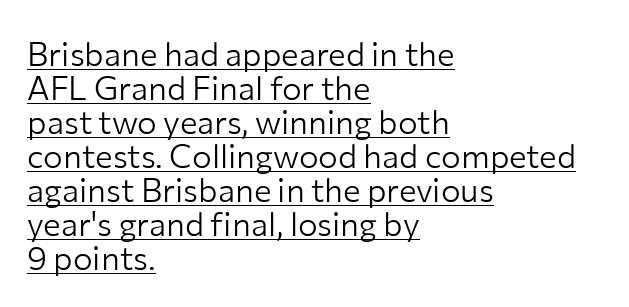
{"serif": "no", "italic": "no", "bold": "no", "weight": "light", "width": "normal", "stroke_contrast": "low", "x_height": "medium", "monospaced": "no", "underline": "yes", "align": "left", "line_spacing": "tight", "line_spacing_ratio": 1.03, "letter_spacing": "normal", "letter_spacing_em": 0.0, "glyph_px": 33}
